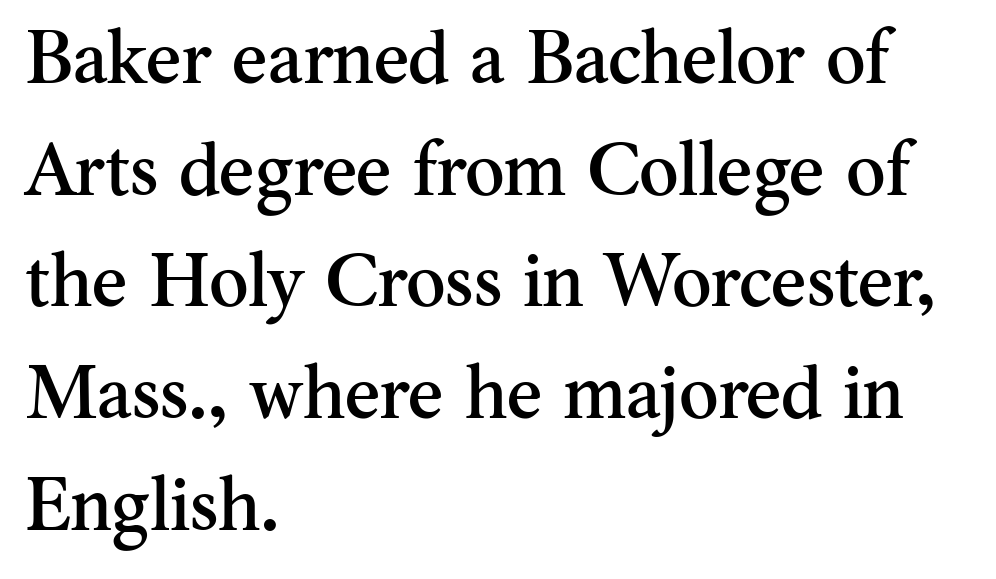
Here the glyphs are tracked normally, forming tight word shapes. Just letters on the line, the space beneath them empty. Vertical strokes here are truly vertical. Look at the bottom of the vertical strokes: they flare into serifs here. The face used here is proportionally spaced, like ordinary book or web type.
